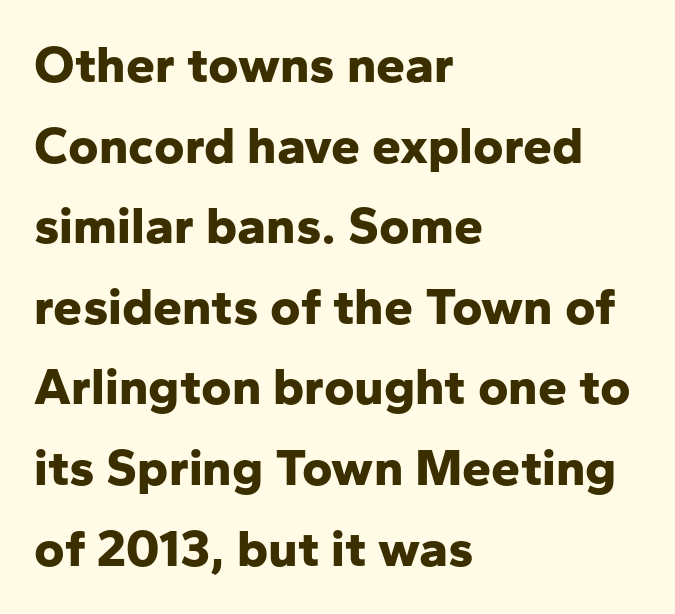
Q: Is the text bold? A: Yes.
Q: Is the text italic (slanted)? A: No, it is upright.
Q: Is the typeface a serif or a sans-serif typeface? A: Sans-serif.
Q: Is the text underlined? A: No.
Q: How is the paragraph aligned? A: Left-aligned.
Q: Is the spacing between letters normal or unusually wide? A: Normal.
Q: Is the spacing between lines tight, normal or loose? A: Normal.
Q: Width (condensed, normal, or wide)? A: Normal.
Q: Stroke contrast? A: Low.
Q: x-height? A: Medium.
Q: Monospaced? A: No.
